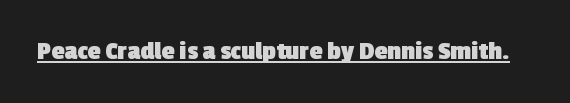
The rendering keeps characters at their native spacing. Each line of the rendering has a horizontal stroke beneath the glyphs. Every letter is thick-stroked: bold, no question.
